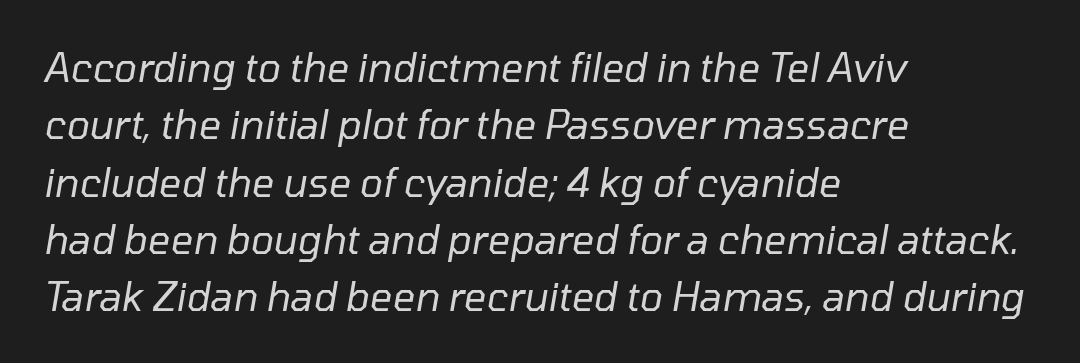
{"italic": "yes", "lean": "right", "slant_degrees": 10, "bold": "no", "weight": "regular", "width": "normal", "stroke_contrast": "low", "x_height": "medium", "monospaced": "no", "underline": "no", "align": "left", "line_spacing": "normal", "line_spacing_ratio": 1.47, "letter_spacing": "normal", "letter_spacing_em": 0.0, "glyph_px": 39}
